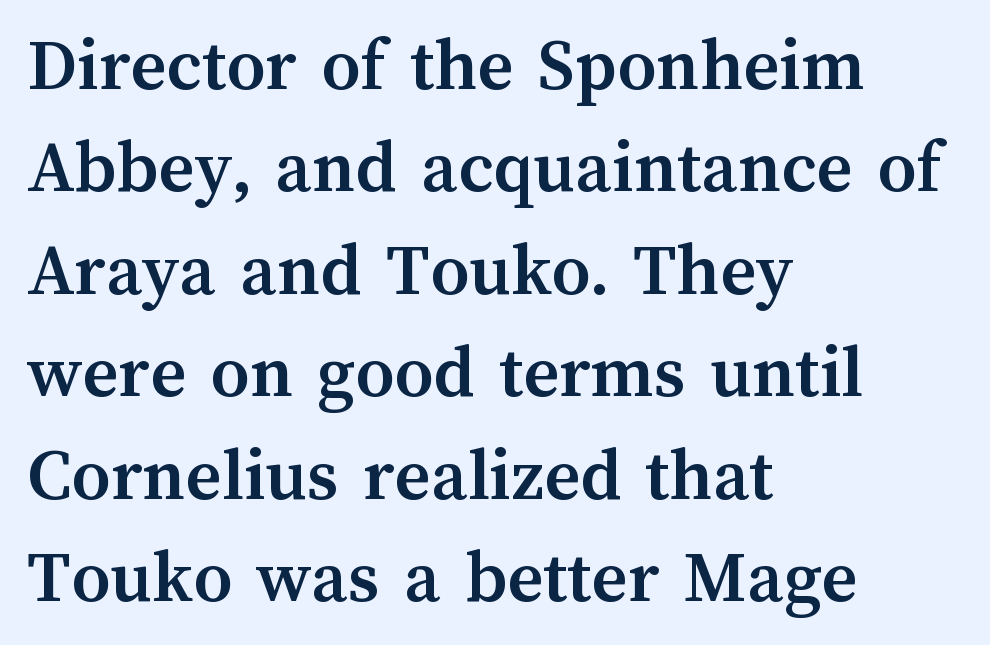
{"italic": "no", "bold": "yes", "weight": "semibold", "width": "normal", "stroke_contrast": "medium", "x_height": "medium", "monospaced": "no", "underline": "no", "align": "left", "line_spacing": "normal", "line_spacing_ratio": 1.33, "letter_spacing": "normal", "letter_spacing_em": 0.0, "glyph_px": 77}
